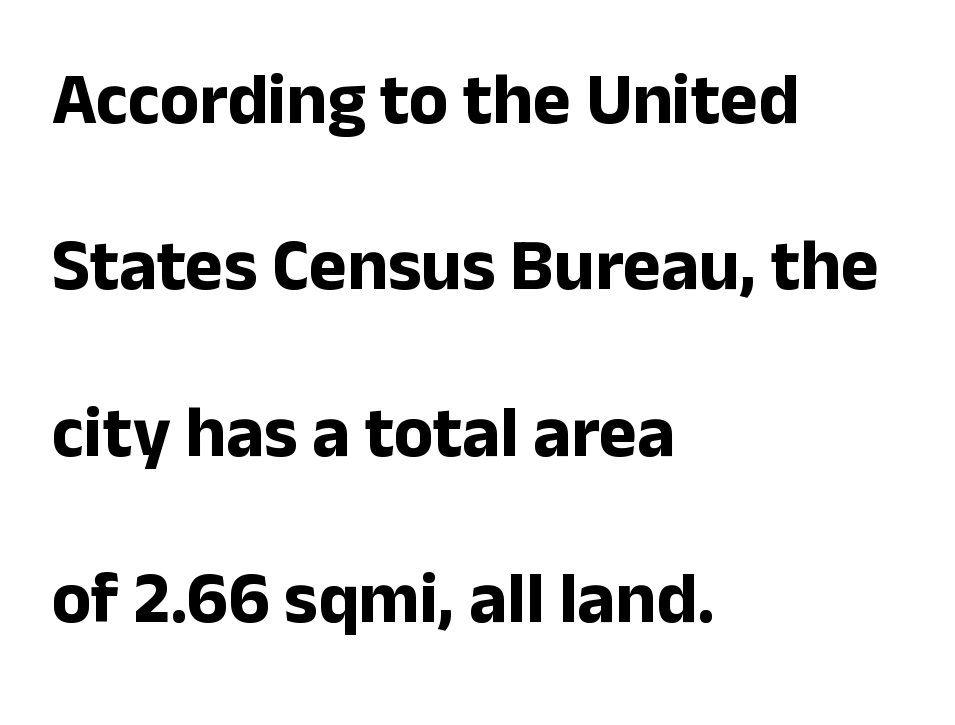
Q: Is the text bold? A: Yes.
Q: Is the text italic (slanted)? A: No, it is upright.
Q: Is the typeface a serif or a sans-serif typeface? A: Sans-serif.
Q: Is the text underlined? A: No.
Q: How is the paragraph aligned? A: Left-aligned.
Q: Is the spacing between letters normal or unusually wide? A: Normal.
Q: Is the spacing between lines tight, normal or loose? A: Loose.
Q: Width (condensed, normal, or wide)? A: Normal.
Q: Stroke contrast? A: Low.
Q: x-height? A: Medium.
Q: Monospaced? A: No.
